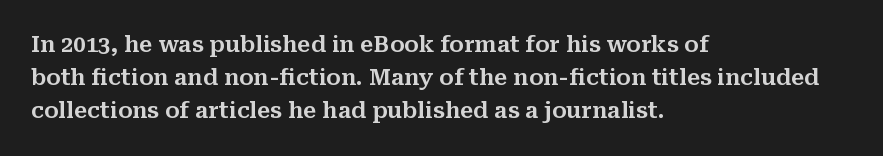
The image shows 22 px text type, upright; set left-aligned, normal line spacing (1.51x), normal letter spacing, not underlined.
